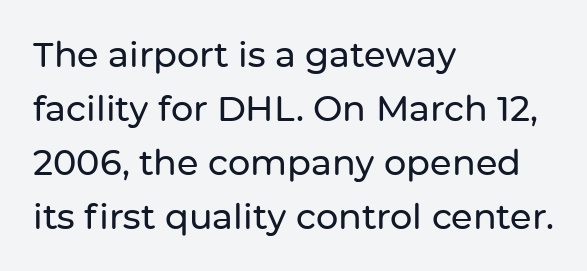
The image shows 35 px sans-serif type, upright; set left-aligned, normal line spacing (1.54x), normal letter spacing, not underlined; low stroke contrast and a medium x-height.
